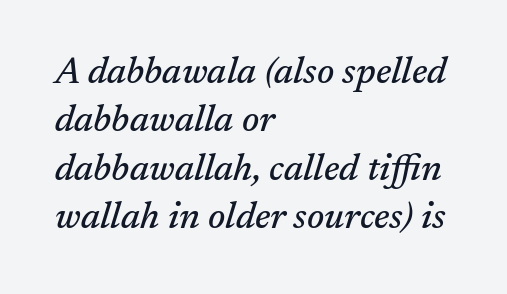
Here the designer chose a conventional face with non-uniform glyph widths. Tall strokes in this sample are angled rather than plumb. Plain, unruled lines of type. Does the leading feel generous? No, just average. Yep, those are serifs on the letters. Line starts are locked; line ends wander.
